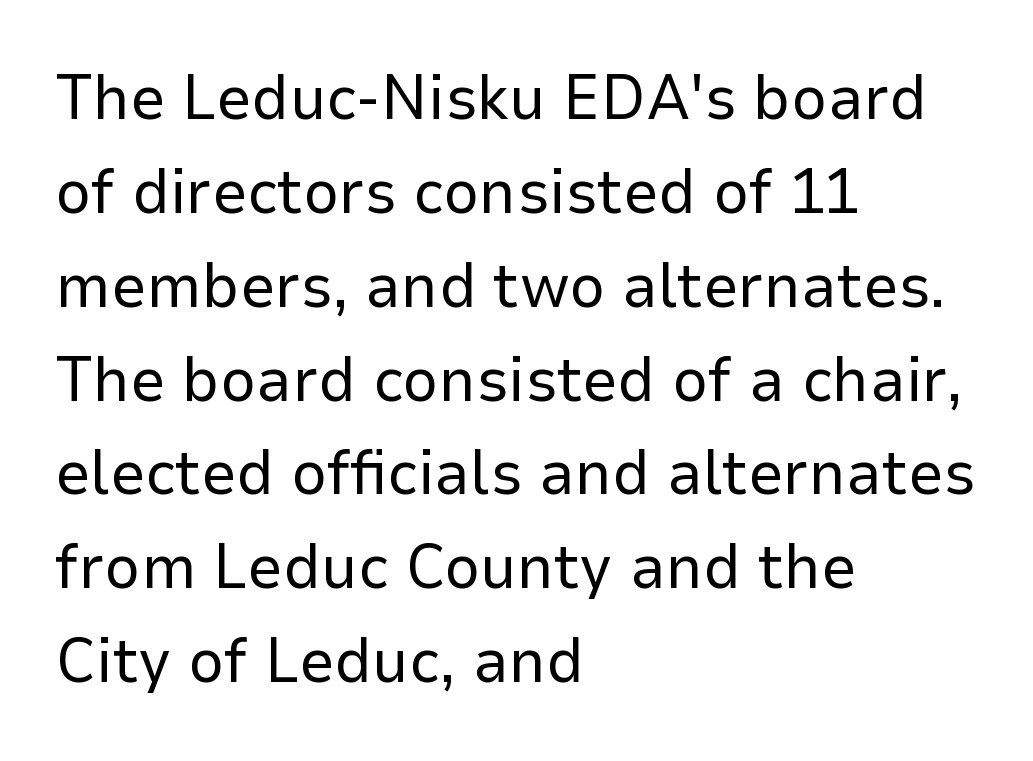
The image shows 63 px regular-weight sans-serif type, upright; set left-aligned, normal line spacing (1.49x), normal letter spacing, not underlined; low stroke contrast and a medium x-height.
